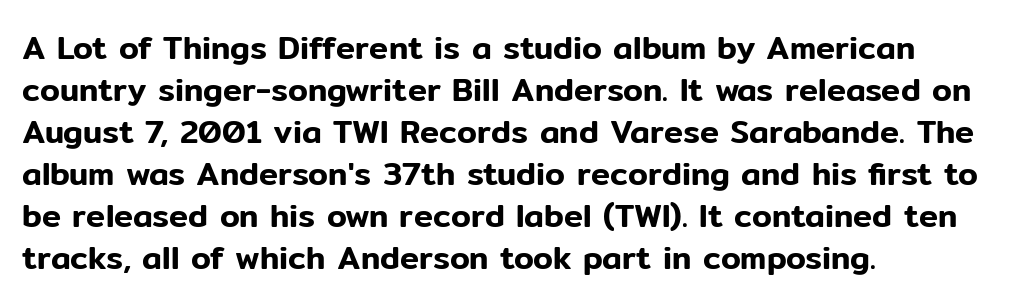
{"serif": "no", "italic": "no", "width": "normal", "stroke_contrast": "low", "x_height": "medium", "monospaced": "no", "underline": "no", "align": "left", "line_spacing": "normal", "line_spacing_ratio": 1.31, "letter_spacing": "normal", "letter_spacing_em": 0.0, "glyph_px": 32}
